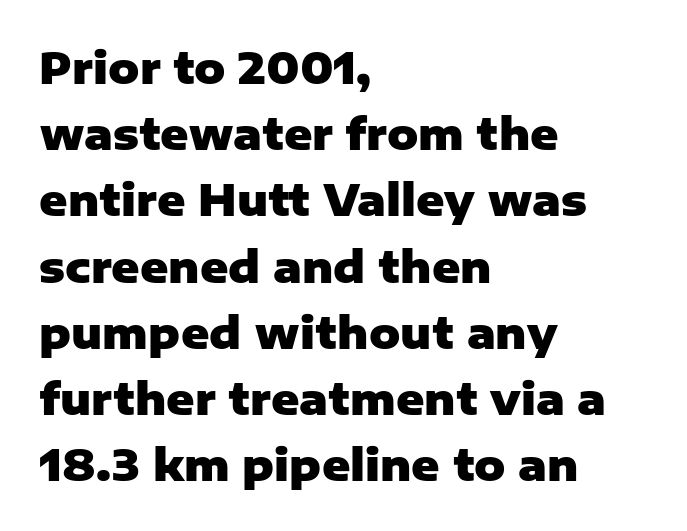
The image shows 43 px heavy sans-serif type, upright; set left-aligned, normal line spacing (1.54x), normal letter spacing, not underlined; low stroke contrast and a medium x-height.
